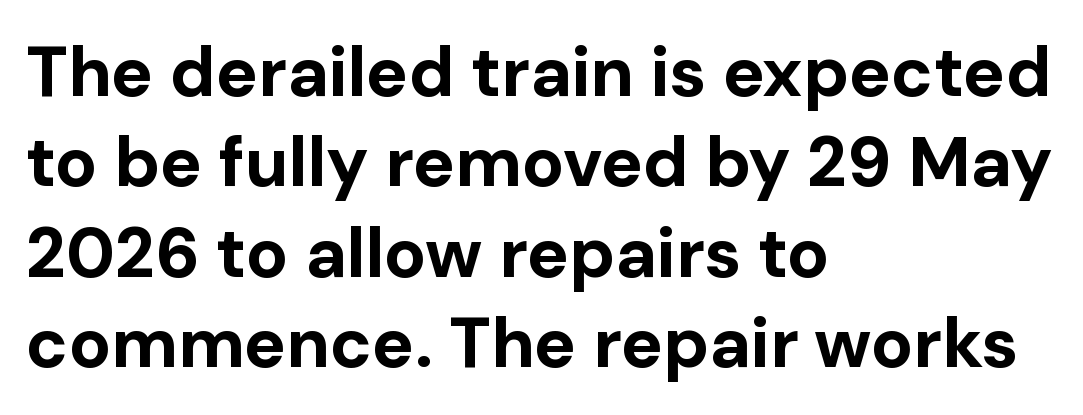
The image shows 70 px bold sans-serif type, upright; set left-aligned, normal line spacing (1.29x), normal letter spacing, not underlined; low stroke contrast and a medium x-height.
